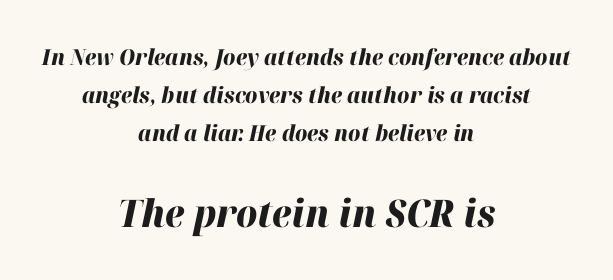
The image shows 38 px heavy type, italic (leaning right); set centered, line spacing 1.73x, normal letter spacing, not underlined; the second (bottom) block is 1.73x larger; high stroke contrast and a medium x-height.
